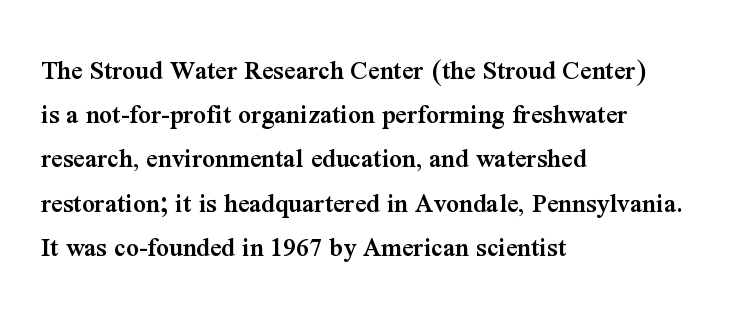
Clear beneath every line of the passage. Nope, not italic — everything's standing straight. Which margin do the lines hug? The left one — the right edge is uneven. The passage shown is typed in a proportional face where columns would drift. Look at the bottom of the vertical strokes: they flare into serifs here. What weight is shown? A semibold, between regular and bold.
